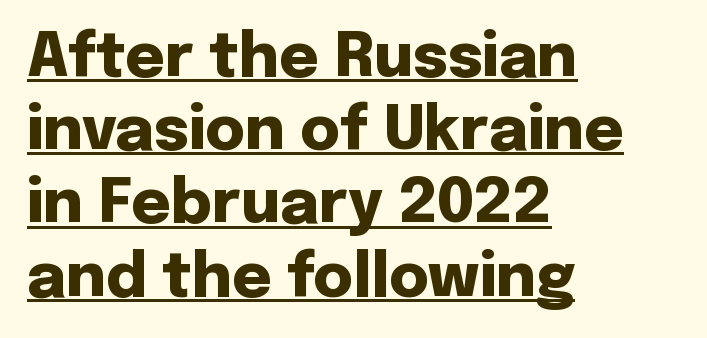
The image shows 61 px heavy sans-serif type, upright; set left-aligned, line spacing 1.2x, normal letter spacing, underlined; low stroke contrast and a medium x-height.
